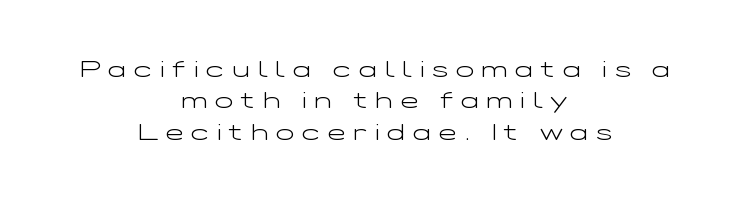
{"italic": "no", "bold": "no", "underline": "no", "align": "center", "line_spacing": "normal", "line_spacing_ratio": 1.31, "letter_spacing": "wide", "letter_spacing_em": 0.33, "glyph_px": 24}
